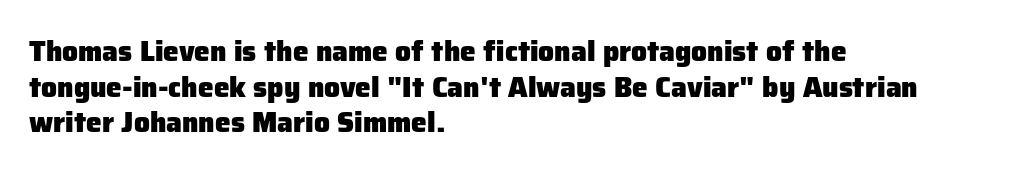
The image shows 28 px heavy sans-serif type, upright; set left-aligned, normal line spacing (1.27x), normal letter spacing, not underlined; low stroke contrast and a medium x-height.
